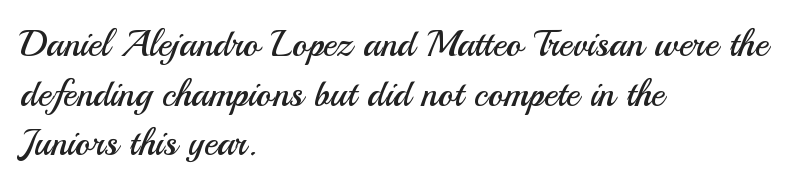
The image shows 37 px regular-weight sans-serif type; set left-aligned, normal line spacing (1.34x), normal letter spacing, not underlined; medium stroke contrast and a small x-height.
